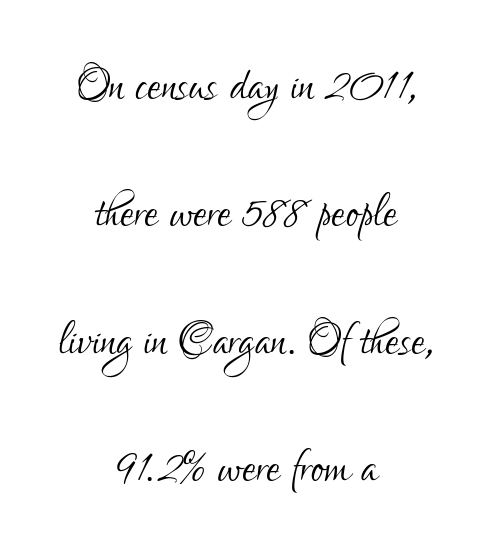
The image shows 61 px light, condensed sans-serif type; set centered, loose line spacing (2.09x), normal letter spacing, not underlined; low stroke contrast and a small x-height.
